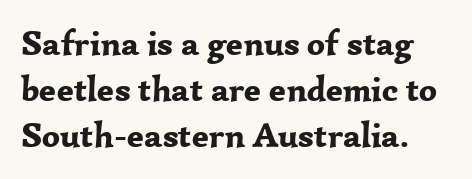
{"serif": "yes", "italic": "no", "bold": "yes", "weight": "bold", "width": "normal", "stroke_contrast": "low", "x_height": "medium", "monospaced": "no", "underline": "no", "line_spacing": "normal", "line_spacing_ratio": 1.31, "letter_spacing": "normal", "letter_spacing_em": 0.0, "glyph_px": 35}
